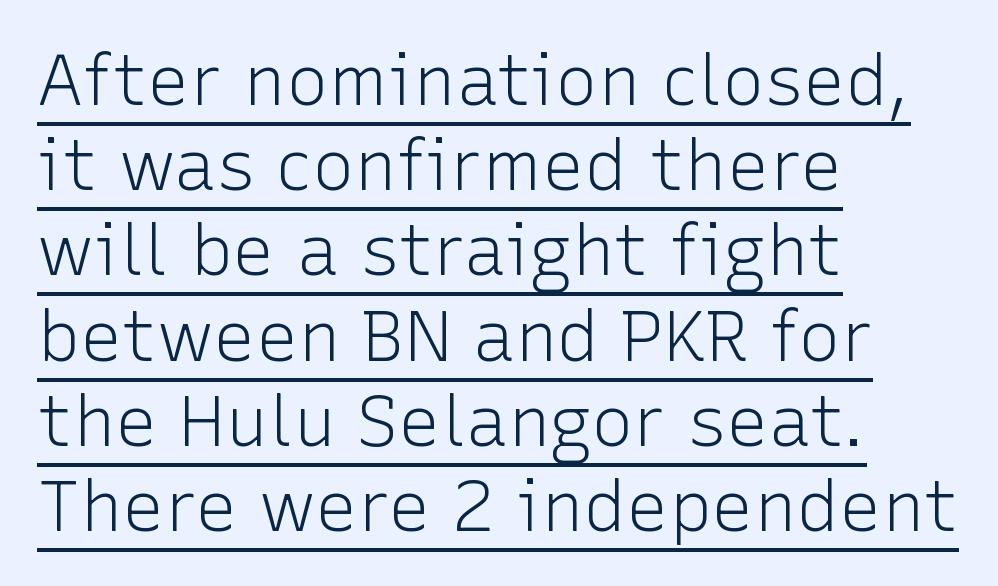
The image shows 71 px light sans-serif type, upright; set left-aligned, line spacing 1.2x, normal letter spacing, underlined; low stroke contrast and a medium x-height.
